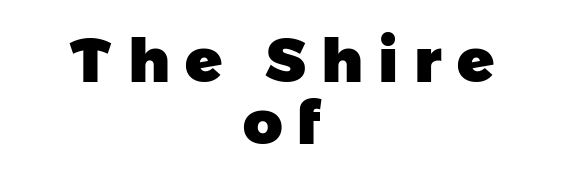
{"serif": "no", "bold": "yes", "weight": "heavy", "width": "normal", "stroke_contrast": "low", "x_height": "medium", "monospaced": "no", "underline": "no", "align": "center", "line_spacing": "tight", "line_spacing_ratio": 1.02, "letter_spacing": "wide", "letter_spacing_em": 0.25, "glyph_px": 61}
